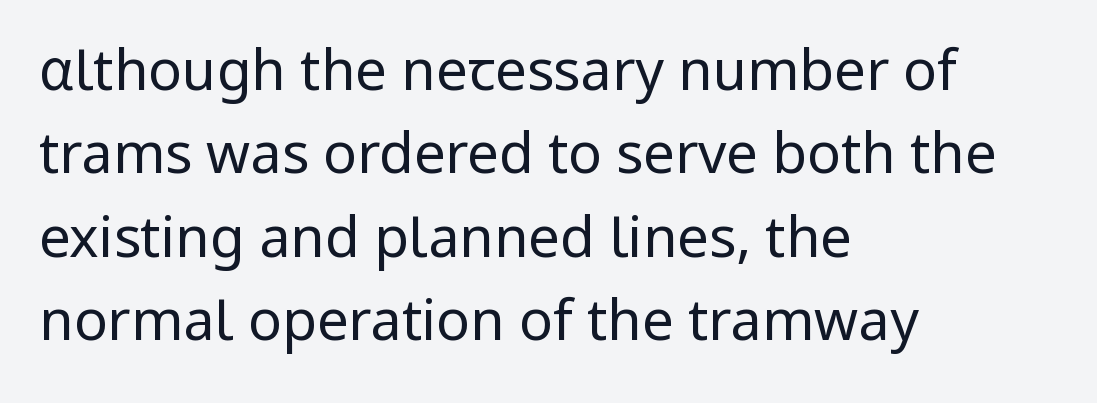
{"serif": "no", "italic": "no", "bold": "no", "weight": "regular", "width": "normal", "stroke_contrast": "low", "x_height": "medium", "monospaced": "no", "underline": "no", "align": "left", "line_spacing": "normal", "line_spacing_ratio": 1.49, "letter_spacing": "normal", "letter_spacing_em": 0.0, "glyph_px": 56}
